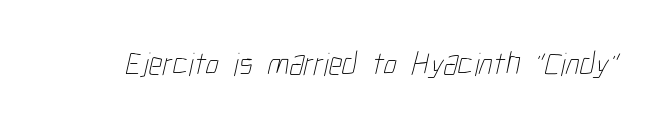
Q: Is the text bold? A: No.
Q: Is the text underlined? A: No.
Q: Is the spacing between letters normal or unusually wide? A: Normal.
Q: Width (condensed, normal, or wide)? A: Condensed.
Q: Stroke contrast? A: Low.
Q: x-height? A: Medium.
Q: Monospaced? A: No.
